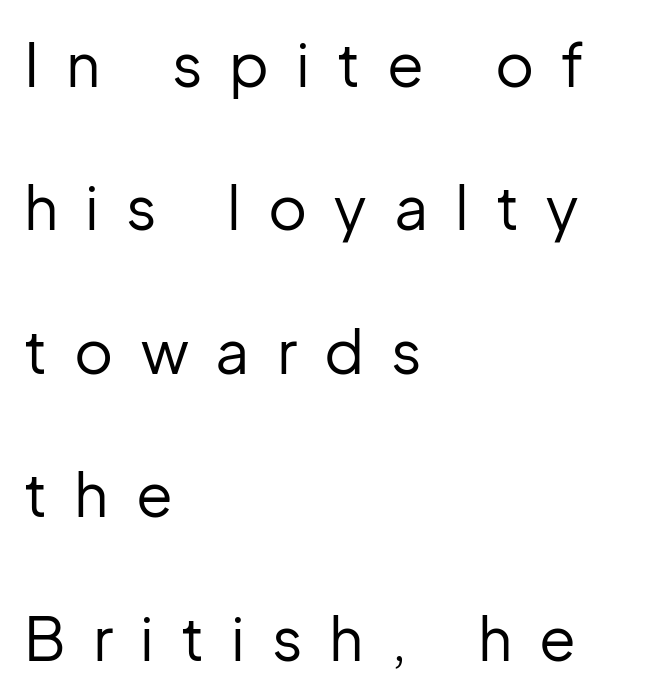
Q: Is the text bold? A: No.
Q: Is the text italic (slanted)? A: No, it is upright.
Q: Is the typeface a serif or a sans-serif typeface? A: Sans-serif.
Q: Is the text underlined? A: No.
Q: How is the paragraph aligned? A: Left-aligned.
Q: Is the spacing between letters normal or unusually wide? A: Unusually wide.
Q: Is the spacing between lines tight, normal or loose? A: Loose.
Q: Width (condensed, normal, or wide)? A: Normal.
Q: Stroke contrast? A: Low.
Q: x-height? A: Medium.
Q: Monospaced? A: No.
